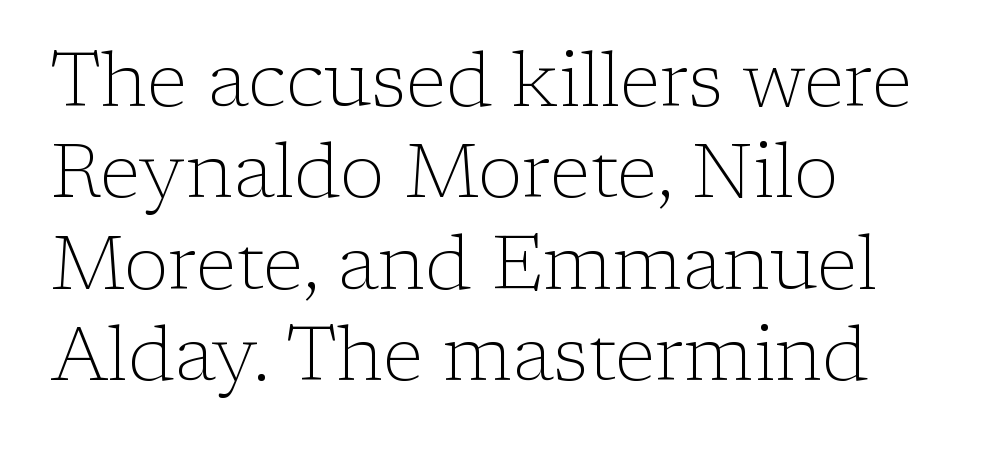
The image shows 75 px light serif type, upright; set left-aligned, line spacing 1.22x, normal letter spacing, not underlined; low stroke contrast and a medium x-height.
